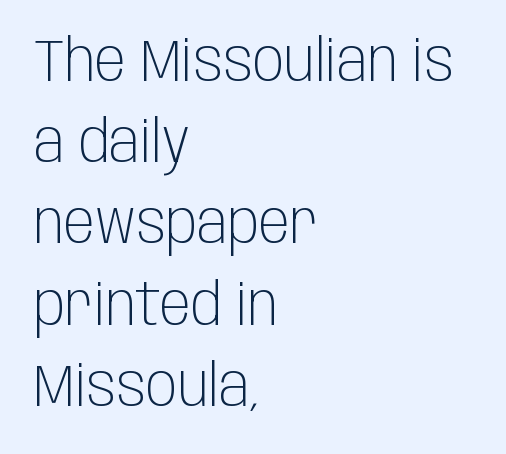
Q: Is the text bold? A: No.
Q: Is the text italic (slanted)? A: No, it is upright.
Q: Is the typeface a serif or a sans-serif typeface? A: Sans-serif.
Q: Is the text underlined? A: No.
Q: How is the paragraph aligned? A: Left-aligned.
Q: Is the spacing between letters normal or unusually wide? A: Normal.
Q: Is the spacing between lines tight, normal or loose? A: Normal.
Q: Width (condensed, normal, or wide)? A: Condensed.
Q: Stroke contrast? A: Low.
Q: x-height? A: Large.
Q: Monospaced? A: No.
